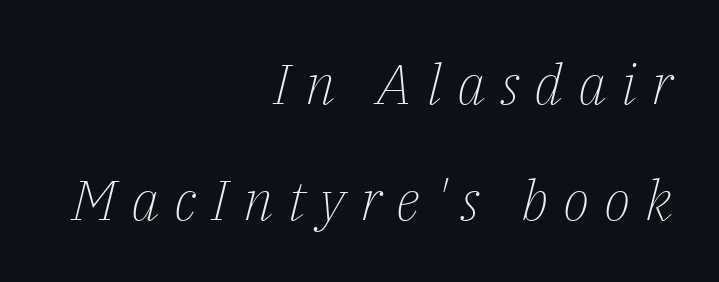
Compared with typical paragraphs, the rows here are farther apart. The type is letterspaced generously, with wide tracking. The text was rendered using a seriffed face with decorative stroke endings. Do the characters align in a grid? No, the font is proportional. The baseline area is clear.
